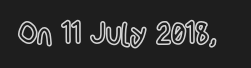
The image shows 31 px condensed type, upright; set normal letter spacing, not underlined; a medium x-height.
